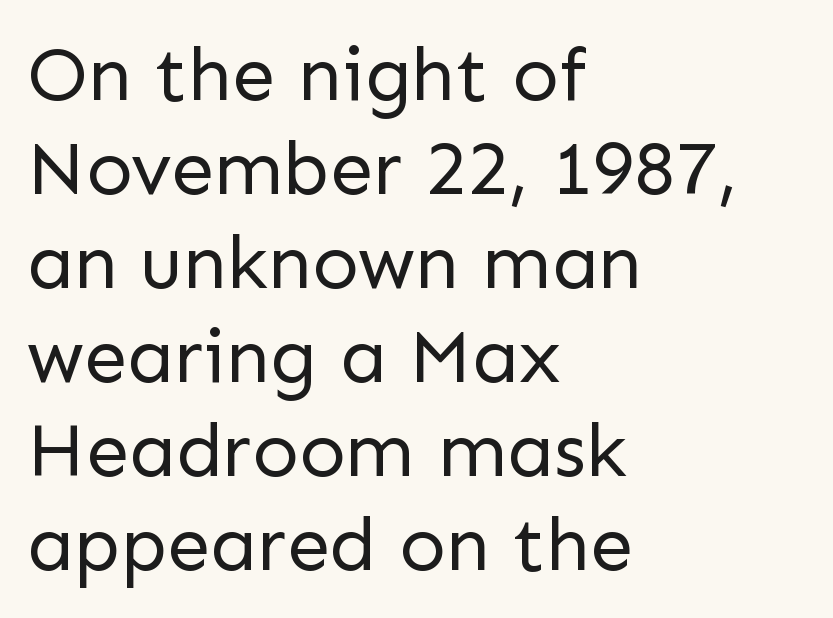
{"serif": "no", "italic": "no", "bold": "no", "weight": "regular", "width": "normal", "stroke_contrast": "low", "x_height": "medium", "monospaced": "no", "underline": "no", "align": "left", "line_spacing_ratio": 1.22, "letter_spacing": "normal", "letter_spacing_em": 0.0, "glyph_px": 77}
